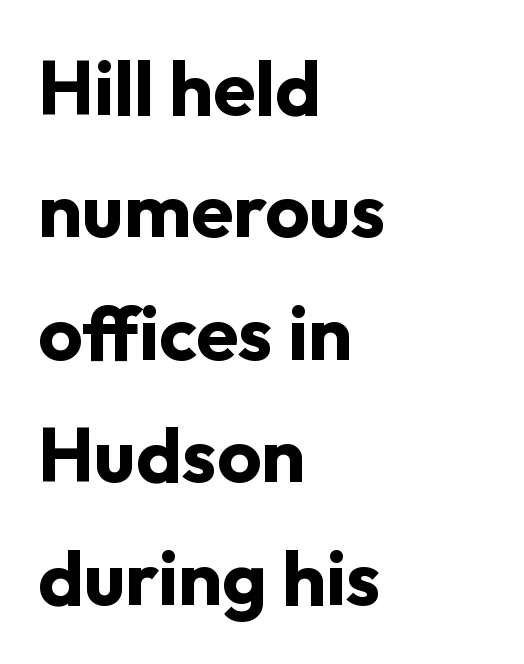
Does the type have serifs? No, each stem ends abruptly. Unmarked baselines from the first word to the last. As a designer I'd log this as weight 700, bold. Here the designer chose a conventional face with non-uniform glyph widths. Summary of vertical rhythm: regular, with standard interline spacing.
